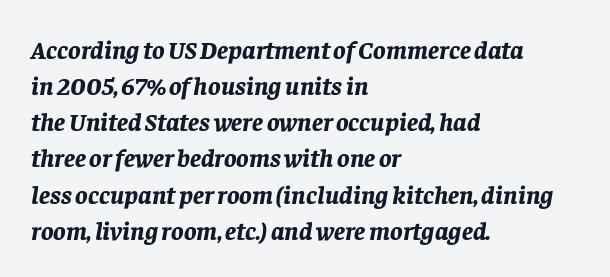
{"italic": "yes", "lean": "right", "slant_degrees": 8, "bold": "yes", "underline": "no", "align": "left", "line_spacing": "normal", "line_spacing_ratio": 1.39, "letter_spacing": "normal", "letter_spacing_em": 0.0, "glyph_px": 26}
